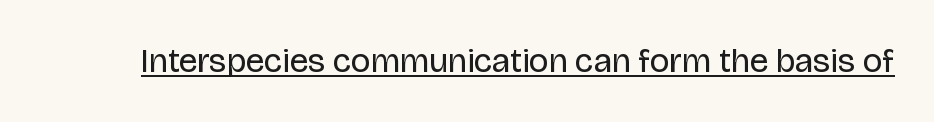
The image shows 34 px regular-weight sans-serif type, upright; set normal letter spacing, underlined; low stroke contrast and a large x-height.
